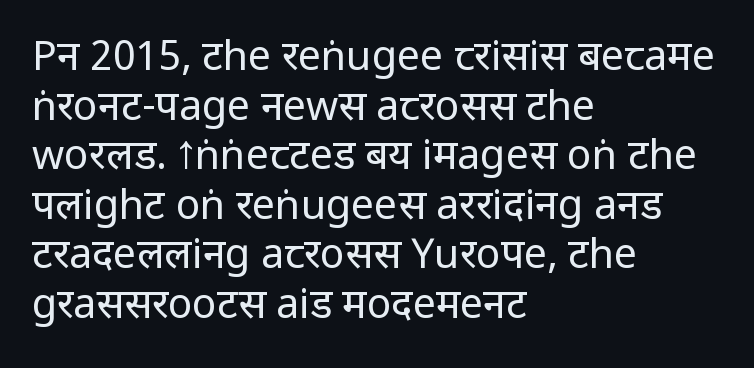
The image shows 41 px regular-weight, condensed sans-serif type, upright; set left-aligned, line spacing 1.21x, normal letter spacing, not underlined; low stroke contrast and a large x-height.
